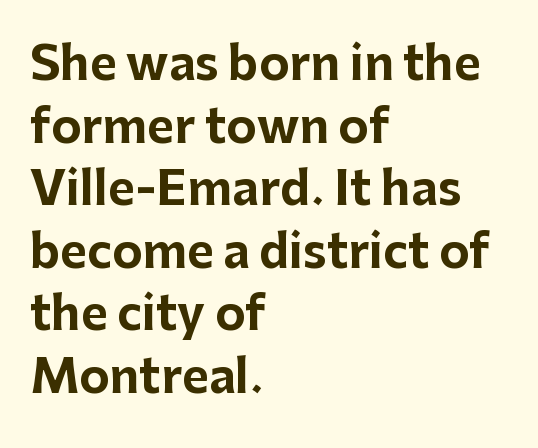
Q: Is the text bold? A: Yes.
Q: Is the text italic (slanted)? A: No, it is upright.
Q: Is the typeface a serif or a sans-serif typeface? A: Sans-serif.
Q: Is the text underlined? A: No.
Q: How is the paragraph aligned? A: Left-aligned.
Q: Is the spacing between letters normal or unusually wide? A: Normal.
Q: Is the spacing between lines tight, normal or loose? A: Normal.
Q: Width (condensed, normal, or wide)? A: Normal.
Q: Stroke contrast? A: Low.
Q: x-height? A: Medium.
Q: Monospaced? A: No.
